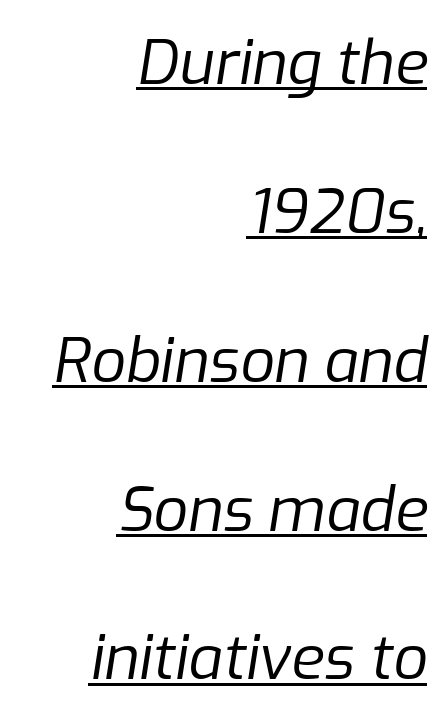
The image shows 61 px regular-weight type, italic (leaning right); set right-aligned, loose line spacing (2.44x), normal letter spacing, underlined; low stroke contrast and a medium x-height.
